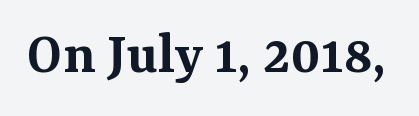
The gap between lines stays unmarked. Stroke terminals: seriffed. Tracking here is standard; glyphs follow each other at the usual distance. Do the characters align in a grid? No, the font is proportional.
